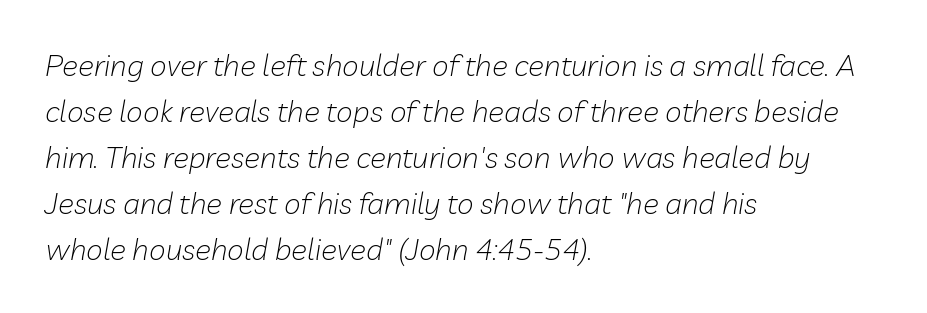
The image shows 30 px light type, italic (leaning right); set left-aligned, normal line spacing (1.53x), normal letter spacing, not underlined; low stroke contrast and a medium x-height.
